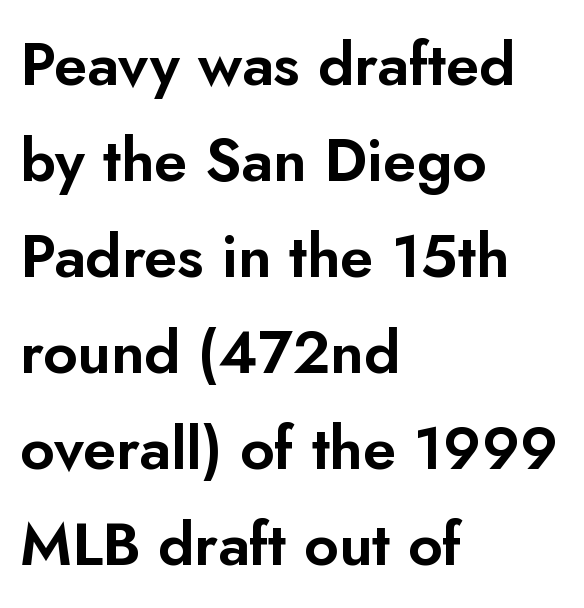
{"serif": "no", "italic": "no", "width": "normal", "stroke_contrast": "low", "x_height": "small", "monospaced": "no", "underline": "no", "align": "left", "line_spacing": "normal", "line_spacing_ratio": 1.6, "letter_spacing": "normal", "letter_spacing_em": 0.0, "glyph_px": 60}
